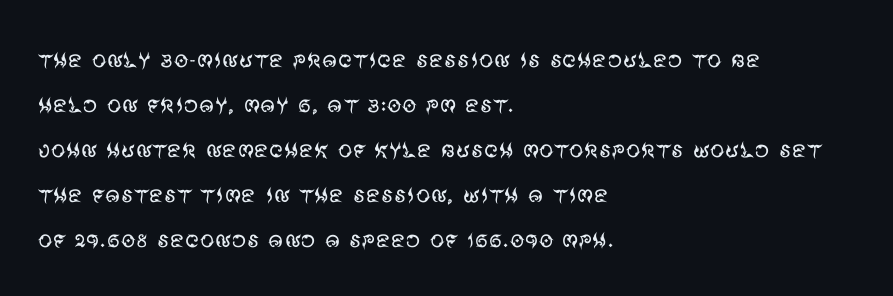
The space between consecutive lines is moderate. Letterform terminals end flat and unadorned throughout the passage. The passage is arranged the way most books set body copy — flush left. Weight: regular or lighter.
